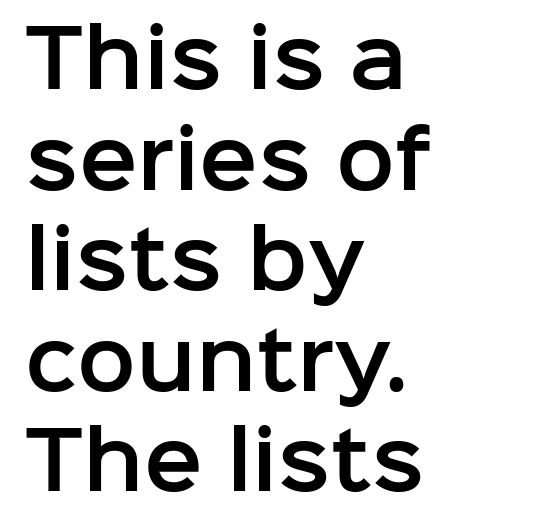
Q: Is the text italic (slanted)? A: No, it is upright.
Q: Is the typeface a serif or a sans-serif typeface? A: Sans-serif.
Q: Is the text underlined? A: No.
Q: How is the paragraph aligned? A: Left-aligned.
Q: Is the spacing between letters normal or unusually wide? A: Normal.
Q: Is the spacing between lines tight, normal or loose? A: Normal.
Q: Width (condensed, normal, or wide)? A: Normal.
Q: Stroke contrast? A: Low.
Q: x-height? A: Medium.
Q: Monospaced? A: No.
